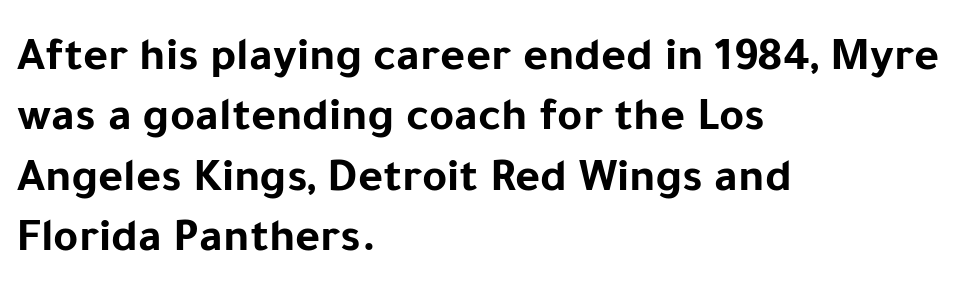
This is the regular roman posture of the typeface. The letters carry no serifs — their stems end cleanly without finishing strokes. Observe the ordinary spacing: letters are neighbours, not strangers. The area under the type is left untouched. Stroke thickness is high; the sample reads as a true bold. The lines sit at an ordinary, default distance from one another.
